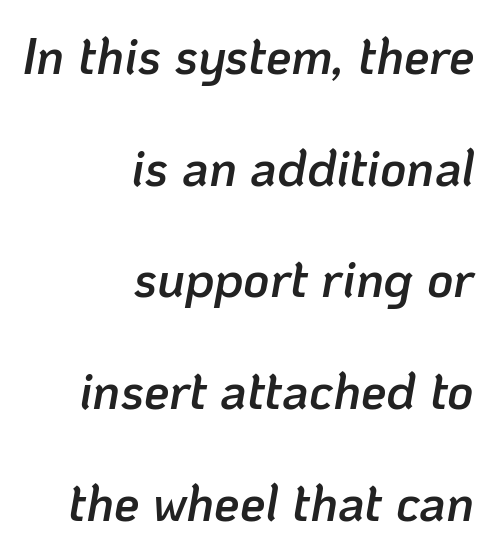
Every row of glyphs terminates at an identical x-position on the right. The glyphs look as if they've been sheared to an angle. Clear beneath every line of the passage. Firm but not heavy-handed strokes: this text is semibold. These lines keep a tight, regular rhythm from letter to letter.
